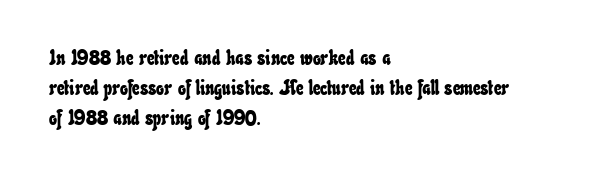
Q: Is the text underlined? A: No.
Q: How is the paragraph aligned? A: Left-aligned.
Q: Is the spacing between letters normal or unusually wide? A: Normal.
Q: Is the spacing between lines tight, normal or loose? A: Normal.
